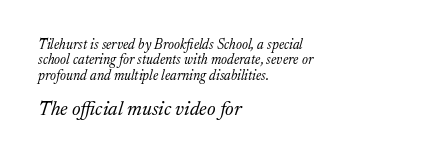
{"italic": "yes", "lean": "right", "slant_degrees": 17, "bold": "no", "underline": "no", "align": "left", "line_spacing": "tight", "line_spacing_ratio": 1.09, "letter_spacing": "normal", "letter_spacing_em": 0.0, "larger_block": "second", "size_ratio": 1.43, "glyph_px": 20}
